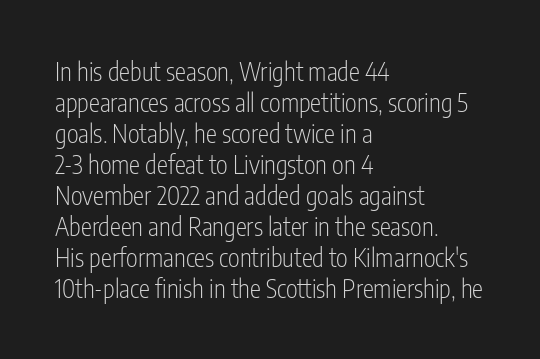
{"italic": "no", "bold": "no", "underline": "no", "align": "left", "line_spacing_ratio": 1.24, "letter_spacing": "normal", "letter_spacing_em": 0.0, "glyph_px": 25}
